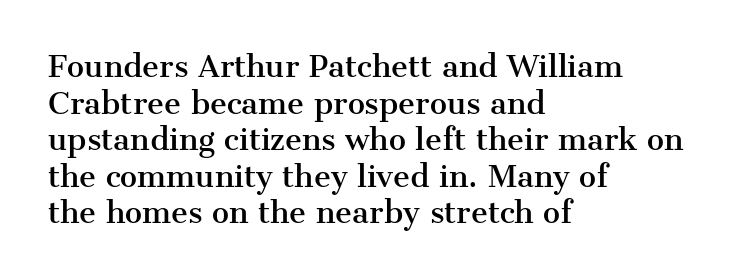
The image shows 29 px serif type, upright; set left-aligned, normal line spacing (1.26x), normal letter spacing, not underlined; medium stroke contrast and a medium x-height.
